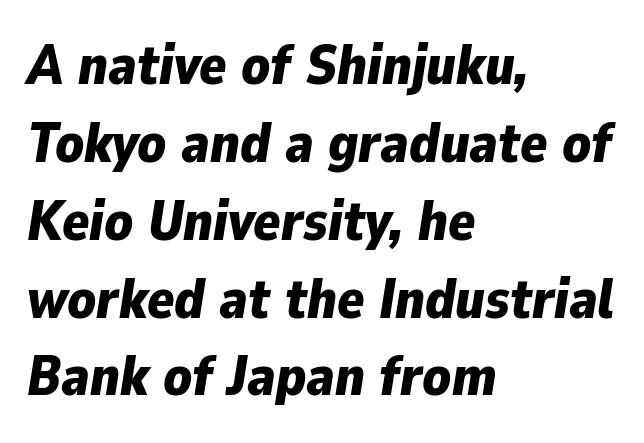
Q: Is the text bold? A: Yes.
Q: Is the text italic (slanted)? A: Yes, it leans right by about 9 degrees.
Q: Is the text underlined? A: No.
Q: How is the paragraph aligned? A: Left-aligned.
Q: Is the spacing between letters normal or unusually wide? A: Normal.
Q: Is the spacing between lines tight, normal or loose? A: Normal.
Q: Width (condensed, normal, or wide)? A: Normal.
Q: Stroke contrast? A: Low.
Q: x-height? A: Medium.
Q: Monospaced? A: No.
